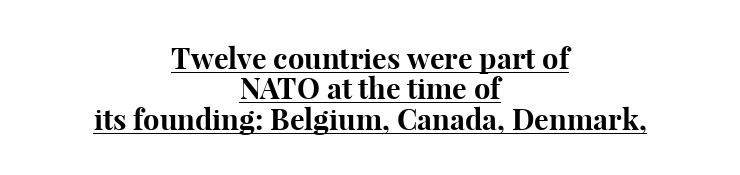
Q: Is the text bold? A: Yes.
Q: Is the text italic (slanted)? A: No, it is upright.
Q: Is the typeface a serif or a sans-serif typeface? A: Serif.
Q: Is the text underlined? A: Yes.
Q: How is the paragraph aligned? A: Centered.
Q: Is the spacing between letters normal or unusually wide? A: Normal.
Q: Is the spacing between lines tight, normal or loose? A: Tight.
Q: Width (condensed, normal, or wide)? A: Normal.
Q: Stroke contrast? A: High.
Q: x-height? A: Medium.
Q: Monospaced? A: No.
